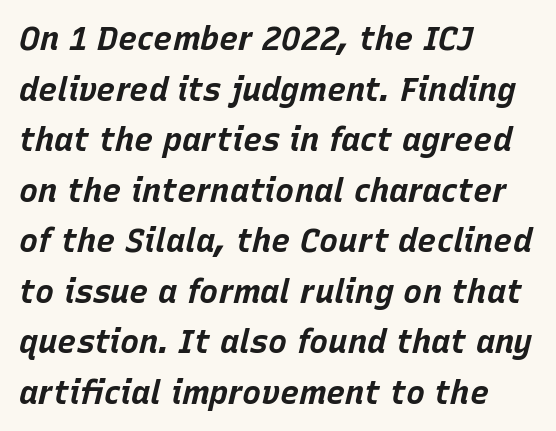
Q: Is the text bold? A: Yes.
Q: Is the text italic (slanted)? A: Yes, it leans right by about 15 degrees.
Q: Is the text underlined? A: No.
Q: How is the paragraph aligned? A: Left-aligned.
Q: Is the spacing between letters normal or unusually wide? A: Normal.
Q: Is the spacing between lines tight, normal or loose? A: Normal.
Q: Width (condensed, normal, or wide)? A: Normal.
Q: Stroke contrast? A: Low.
Q: x-height? A: Large.
Q: Monospaced? A: No.
